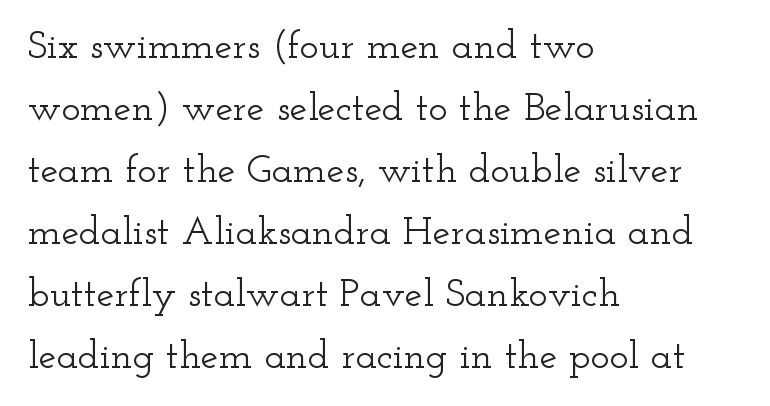
The image shows 40 px wide serif type, upright; set left-aligned, normal line spacing (1.55x), normal letter spacing, not underlined; low stroke contrast and a small x-height.
